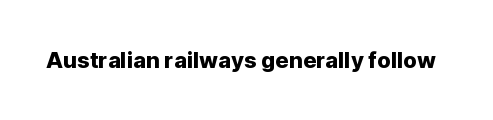
Tall strokes in this sample are plumb rather than angled. Short note: letters normally spaced. Lines of text with bare space underneath.
